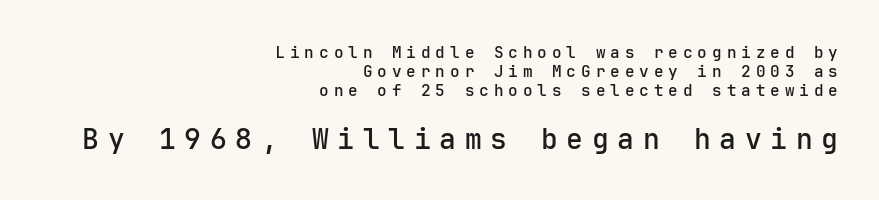
Q: Is the text italic (slanted)? A: No, it is upright.
Q: Is the typeface a serif or a sans-serif typeface? A: Sans-serif.
Q: Is the text underlined? A: No.
Q: How is the paragraph aligned? A: Right-aligned.
Q: Is the spacing between letters normal or unusually wide? A: Unusually wide.
Q: Which block of text is set in a larger size, the first (top) or the second (bottom)? A: The second (bottom) one.
Q: Width (condensed, normal, or wide)? A: Normal.
Q: Stroke contrast? A: Low.
Q: x-height? A: Medium.
Q: Monospaced? A: Yes.
